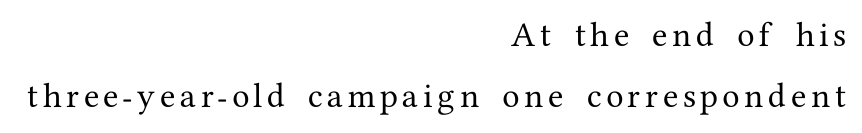
Q: Is the text italic (slanted)? A: No, it is upright.
Q: Is the typeface a serif or a sans-serif typeface? A: Serif.
Q: Is the text underlined? A: No.
Q: How is the paragraph aligned? A: Right-aligned.
Q: Is the spacing between lines tight, normal or loose? A: Loose.
Q: Width (condensed, normal, or wide)? A: Normal.
Q: Stroke contrast? A: Medium.
Q: x-height? A: Medium.
Q: Monospaced? A: No.
